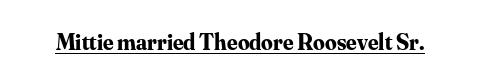
{"italic": "no", "bold": "yes", "underline": "yes", "letter_spacing": "normal", "letter_spacing_em": 0.0, "glyph_px": 23}
